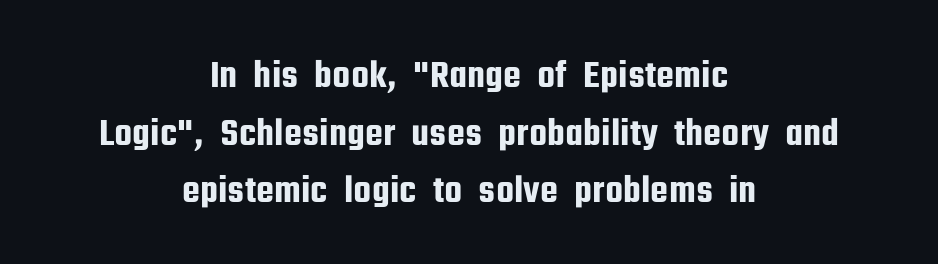
Q: Is the text italic (slanted)? A: No, it is upright.
Q: Is the typeface a serif or a sans-serif typeface? A: Sans-serif.
Q: Is the text underlined? A: No.
Q: How is the paragraph aligned? A: Centered.
Q: Is the spacing between letters normal or unusually wide? A: Normal.
Q: Is the spacing between lines tight, normal or loose? A: Normal.
Q: Width (condensed, normal, or wide)? A: Condensed.
Q: Stroke contrast? A: Low.
Q: x-height? A: Medium.
Q: Monospaced? A: No.
